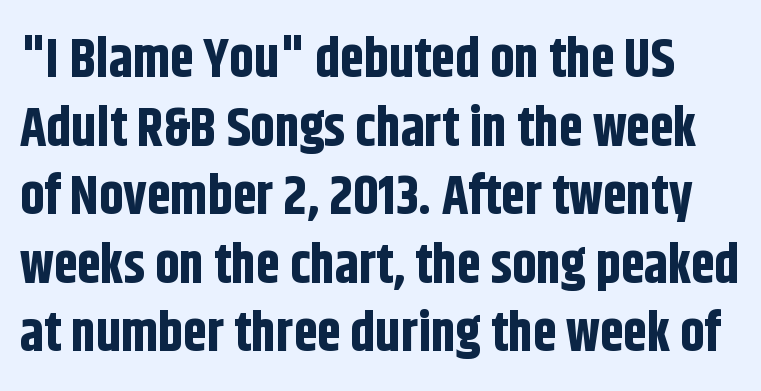
The image shows 54 px bold, condensed sans-serif type, upright; set normal line spacing (1.27x), normal letter spacing, not underlined; low stroke contrast and a large x-height.
